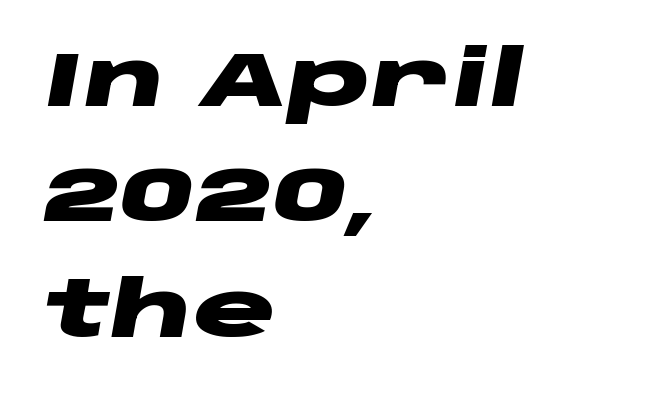
The image shows 77 px heavy, wide type, italic (leaning right); set left-aligned, normal line spacing (1.5x), normal letter spacing, not underlined; low stroke contrast and a large x-height.
